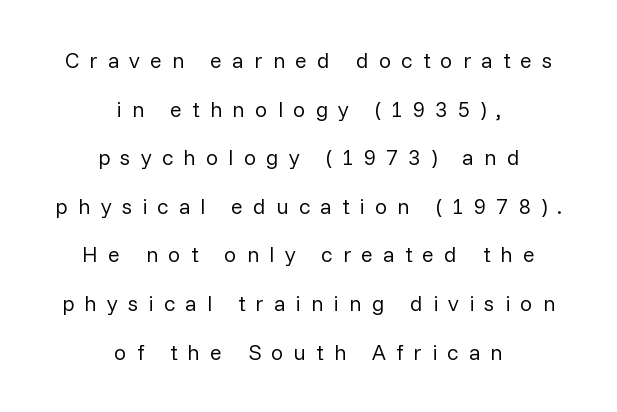
There is plenty of visible air inserted between adjacent glyphs. Words float on clear page, feet unadorned. Notice the wide empty band between every row — that's loose leading. Neither beginnings nor endings align; midpoints do. You can tell it's not italic because the verticals are truly vertical. The weight tops out at a normal text grade.
